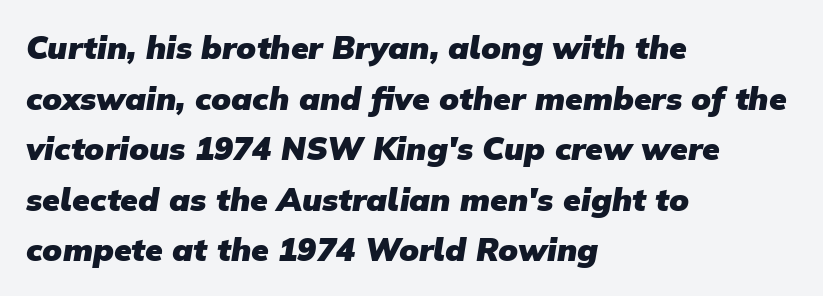
{"serif": "no", "bold": "yes", "weight": "heavy", "width": "normal", "stroke_contrast": "low", "x_height": "medium", "monospaced": "no", "underline": "no", "align": "left", "line_spacing": "normal", "line_spacing_ratio": 1.58, "letter_spacing": "normal", "letter_spacing_em": 0.0, "glyph_px": 32}
